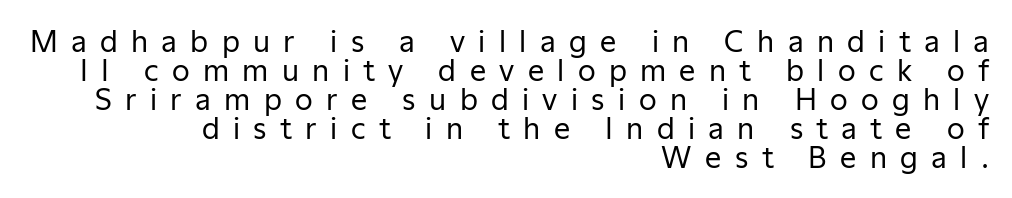
The image shows 29 px regular-weight sans-serif type, upright; set right-aligned, tight line spacing (1.0x), unusually wide letter spacing (+0.46 em), not underlined; low stroke contrast and a medium x-height.
